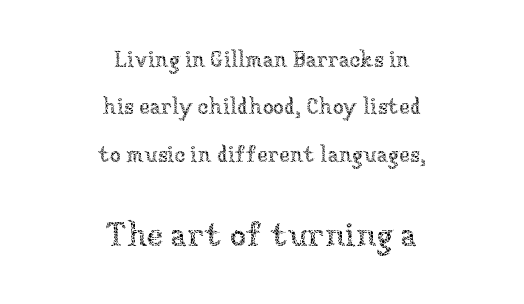
Q: Is the text bold? A: No.
Q: Is the text italic (slanted)? A: No, it is upright.
Q: Is the text underlined? A: No.
Q: How is the paragraph aligned? A: Centered.
Q: Is the spacing between letters normal or unusually wide? A: Normal.
Q: Is the spacing between lines tight, normal or loose? A: Loose.
Q: Which block of text is set in a larger size, the first (top) or the second (bottom)? A: The second (bottom) one.
Q: Width (condensed, normal, or wide)? A: Normal.
Q: Stroke contrast? A: Low.
Q: x-height? A: Medium.
Q: Monospaced? A: No.
